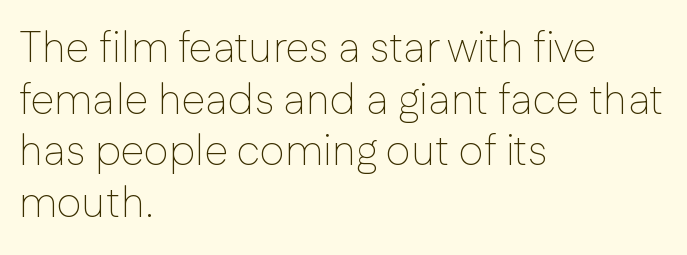
The image shows 43 px thin sans-serif type, upright; set left-aligned, line spacing 1.2x, normal letter spacing, not underlined; low stroke contrast and a medium x-height.
